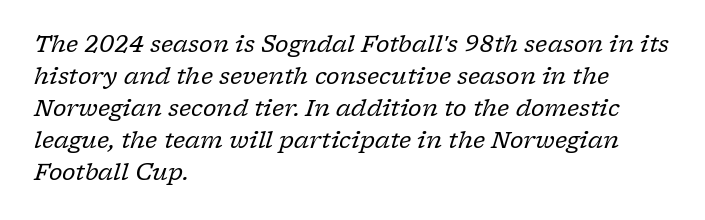
Emphasis-style slanted type is in use. Vertical spacing — default. The characters are drawn with everyday or finer stroke widths. Glyph-to-glyph distance matches everyday printed text. Has an underline been added? It has not.
